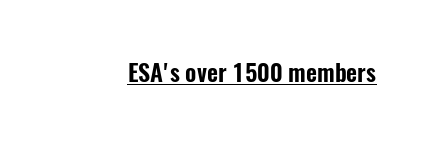
Q: Is the text italic (slanted)? A: No, it is upright.
Q: Is the text underlined? A: Yes.
Q: Is the spacing between letters normal or unusually wide? A: Normal.
